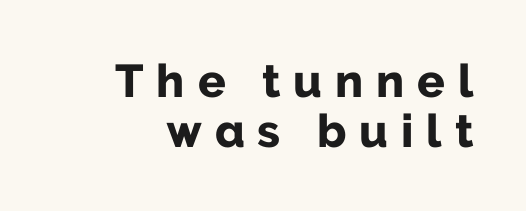
Q: Is the text bold? A: Yes.
Q: Is the text italic (slanted)? A: No, it is upright.
Q: Is the typeface a serif or a sans-serif typeface? A: Sans-serif.
Q: Is the text underlined? A: No.
Q: Is the spacing between letters normal or unusually wide? A: Unusually wide.
Q: Is the spacing between lines tight, normal or loose? A: Tight.
Q: Width (condensed, normal, or wide)? A: Normal.
Q: Stroke contrast? A: Low.
Q: x-height? A: Medium.
Q: Monospaced? A: No.
